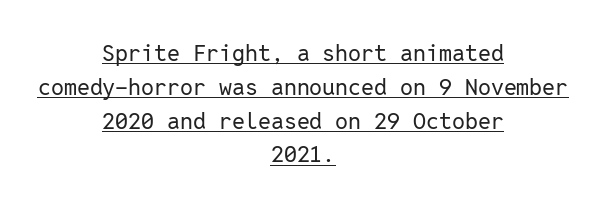
{"italic": "no", "bold": "no", "underline": "yes", "align": "center", "line_spacing": "normal", "line_spacing_ratio": 1.47, "letter_spacing": "normal", "letter_spacing_em": 0.0, "glyph_px": 23}
